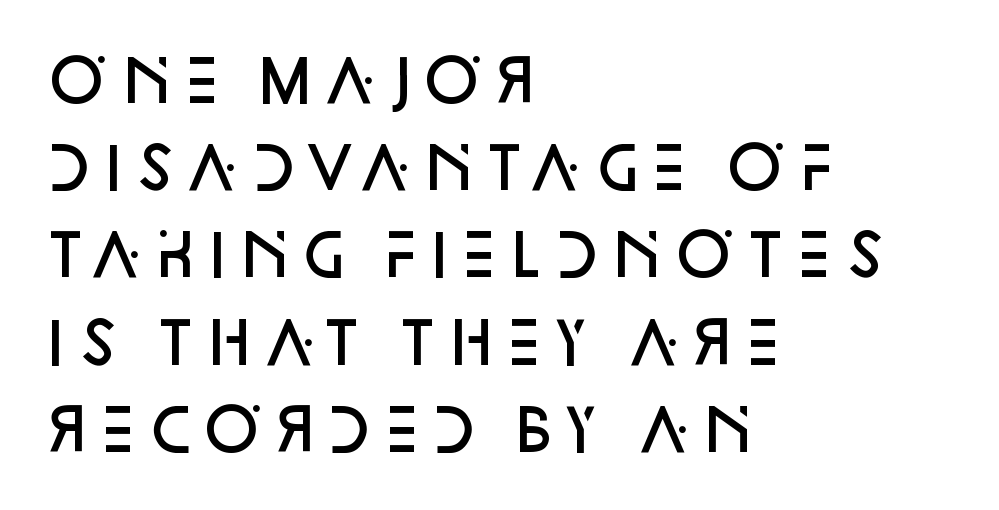
The image shows 57 px semibold sans-serif type, upright; set left-aligned, normal line spacing (1.53x), normal letter spacing, not underlined; low stroke contrast and a large x-height.
